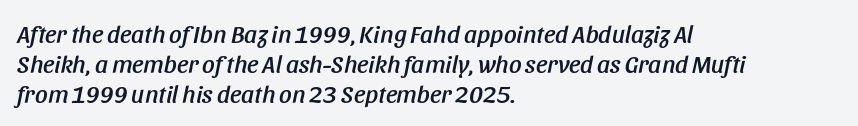
Q: Is the text italic (slanted)? A: Yes, it leans right by about 11 degrees.
Q: Is the text underlined? A: No.
Q: How is the paragraph aligned? A: Left-aligned.
Q: Is the spacing between letters normal or unusually wide? A: Normal.
